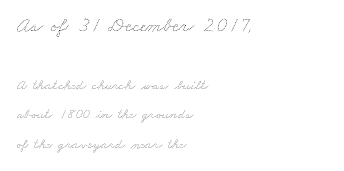
The image shows 21 px text type; set left-aligned, loose line spacing (2.13x), normal letter spacing, not underlined; the first (top) block is 1.5x larger.
